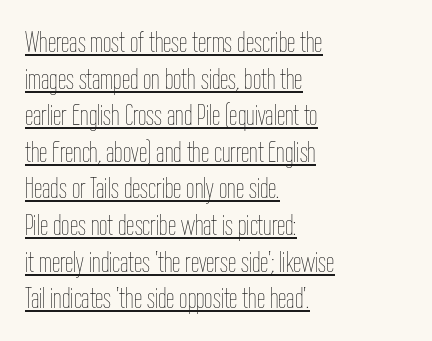
Stems here are at most as thick as an everyday book face. Nobody touched the tracking dial on this one. One-word summary of the alignment: left. Emphasis is given by a line drawn under the lettering. The letters advance in unequal steps, a hallmark of proportional type. If you drew a line through each stem, it would be perfectly vertical.
